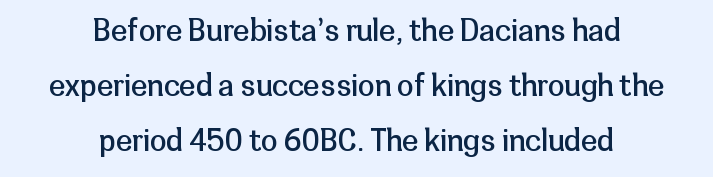
{"serif": "no", "italic": "no", "bold": "no", "weight": "regular", "width": "normal", "stroke_contrast": "low", "x_height": "medium", "monospaced": "no", "underline": "no", "align": "center", "line_spacing_ratio": 1.83, "letter_spacing": "normal", "letter_spacing_em": 0.0, "glyph_px": 30}
